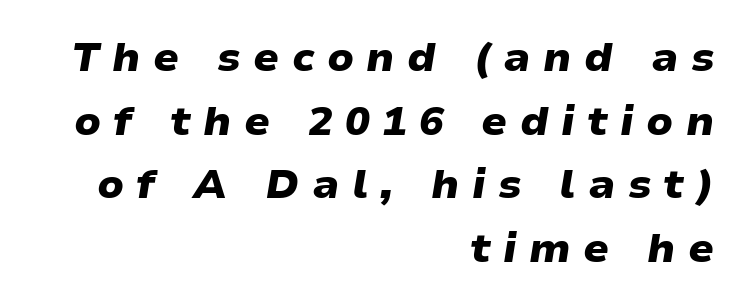
The image shows 41 px heavy, wide type, italic (leaning right); set right-aligned, normal line spacing (1.55x), unusually wide letter spacing (+0.3 em), not underlined; low stroke contrast and a medium x-height.
